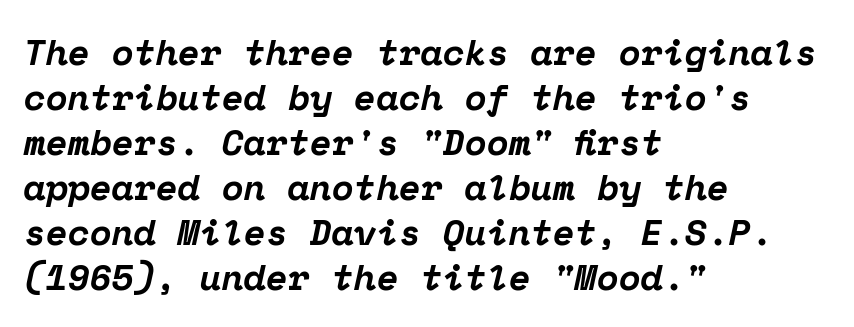
I'd describe the lettering as bold — thick and assertive. Caption: multi-line text, flush left, ragged right. The line-height multiplier appears to be the usual default. Compared with ordinary roman type, these characters are visibly tilted. Old-style or modern, the face here clearly has serifs.
